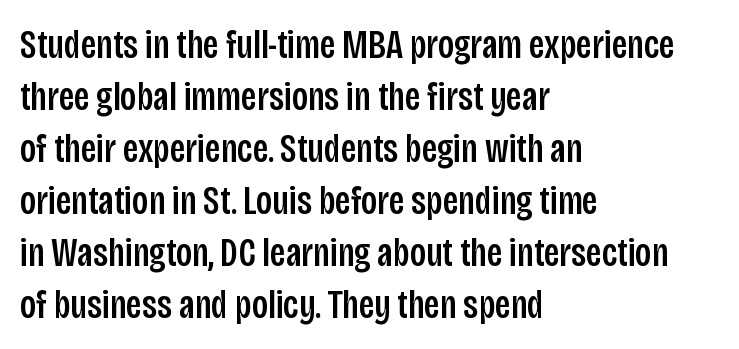
Q: Is the text italic (slanted)? A: No, it is upright.
Q: Is the typeface a serif or a sans-serif typeface? A: Sans-serif.
Q: Is the text underlined? A: No.
Q: How is the paragraph aligned? A: Left-aligned.
Q: Is the spacing between letters normal or unusually wide? A: Normal.
Q: Is the spacing between lines tight, normal or loose? A: Normal.
Q: Width (condensed, normal, or wide)? A: Condensed.
Q: Stroke contrast? A: Low.
Q: x-height? A: Large.
Q: Monospaced? A: No.
